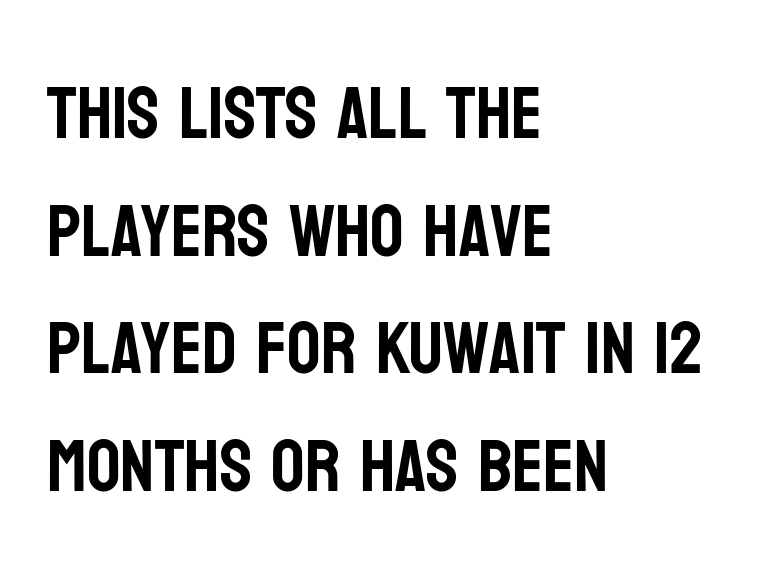
Reading down the block, your eye returns to a fixed left position each line. Observe the absence of serifs on each vertical stroke in this sample. The passage shown has conventional tracking throughout. The letters advance in unequal steps, a hallmark of proportional type. Only glyphs here, with clear space below each row.
